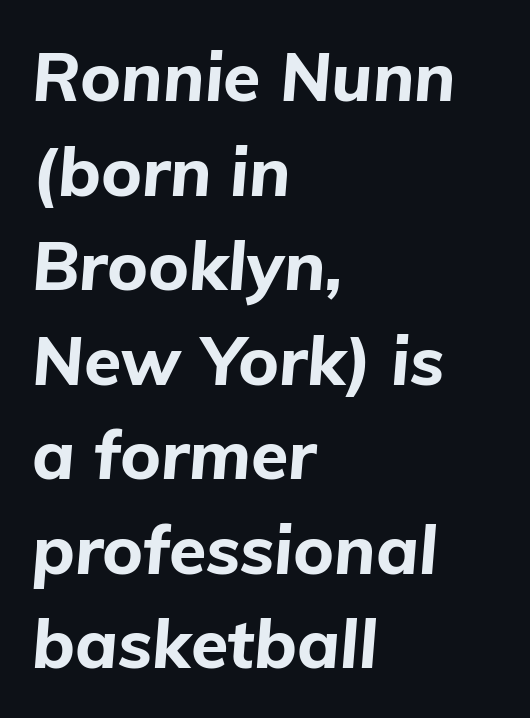
The image shows 68 px bold type, italic (leaning right); set left-aligned, normal line spacing (1.39x), normal letter spacing, not underlined; low stroke contrast and a medium x-height.
